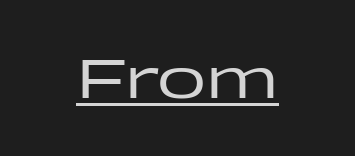
A typesetter would call this proportional, since set widths differ per character. This is roman type, the default non-slanted kind. Each letter's strokes conclude bluntly, with no projecting serifs. Characters follow at the spacing the type designer built in. Notice how a bar underscores the lettering throughout.
